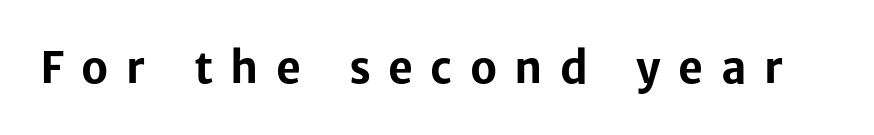
Look at the tracking — it's clearly loosened, letters drifting apart. This sample has the flowing, uneven cadence of proportional lettering. A bare baseline throughout the passage. No italicization has been applied; the sample stays upright. In terms of letterform style, serifs are entirely absent. Typesetter's note: full bold, strokes at maximum text heaviness.
